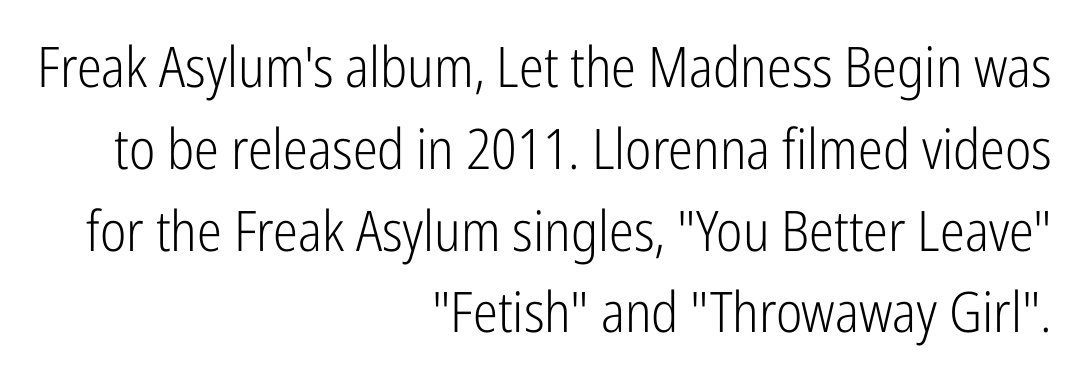
{"serif": "no", "italic": "no", "bold": "no", "weight": "light", "width": "condensed", "stroke_contrast": "low", "x_height": "medium", "monospaced": "no", "underline": "no", "align": "right", "line_spacing": "normal", "line_spacing_ratio": 1.46, "letter_spacing": "normal", "letter_spacing_em": 0.0, "glyph_px": 56}
